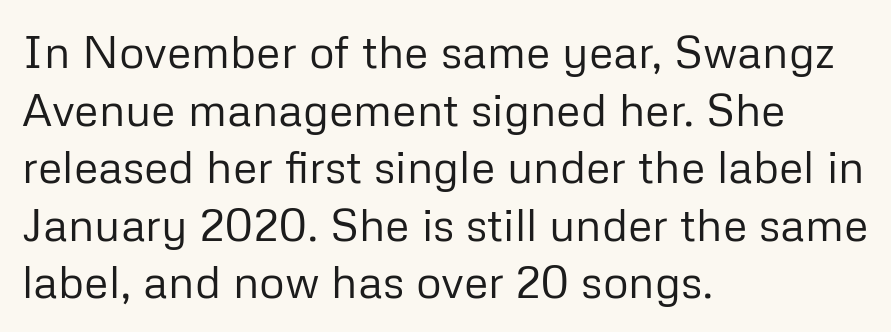
{"serif": "no", "italic": "no", "bold": "no", "weight": "regular", "width": "normal", "stroke_contrast": "low", "x_height": "medium", "monospaced": "no", "underline": "no", "align": "left", "line_spacing": "normal", "line_spacing_ratio": 1.28, "letter_spacing": "normal", "letter_spacing_em": 0.0, "glyph_px": 45}
